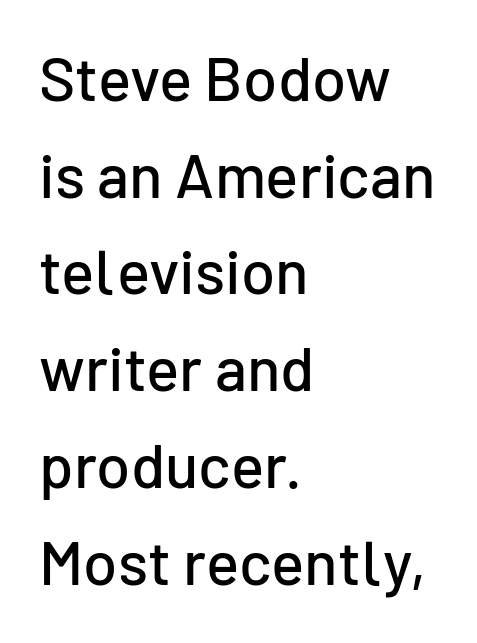
{"serif": "no", "italic": "no", "width": "normal", "stroke_contrast": "low", "x_height": "medium", "monospaced": "no", "underline": "no", "align": "left", "line_spacing": "normal", "line_spacing_ratio": 1.56, "letter_spacing": "normal", "letter_spacing_em": 0.0, "glyph_px": 62}
